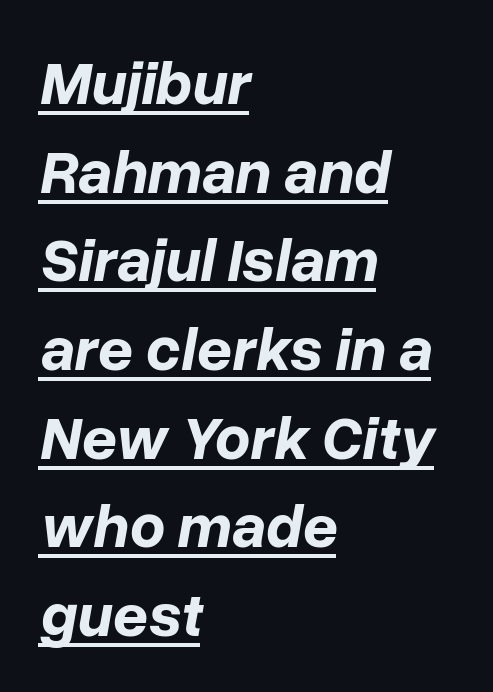
Q: Is the text bold? A: Yes.
Q: Is the text italic (slanted)? A: Yes, it leans right by about 10 degrees.
Q: Is the text underlined? A: Yes.
Q: How is the paragraph aligned? A: Left-aligned.
Q: Is the spacing between letters normal or unusually wide? A: Normal.
Q: Is the spacing between lines tight, normal or loose? A: Normal.
Q: Width (condensed, normal, or wide)? A: Normal.
Q: Stroke contrast? A: Low.
Q: x-height? A: Medium.
Q: Monospaced? A: No.
